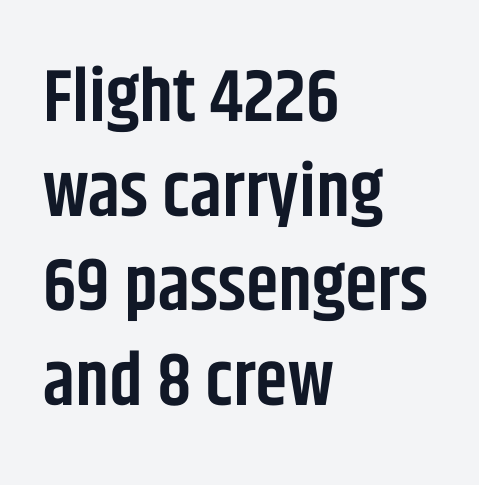
The image shows 74 px semibold, condensed sans-serif type, upright; set left-aligned, normal line spacing (1.28x), normal letter spacing, not underlined; low stroke contrast and a large x-height.
